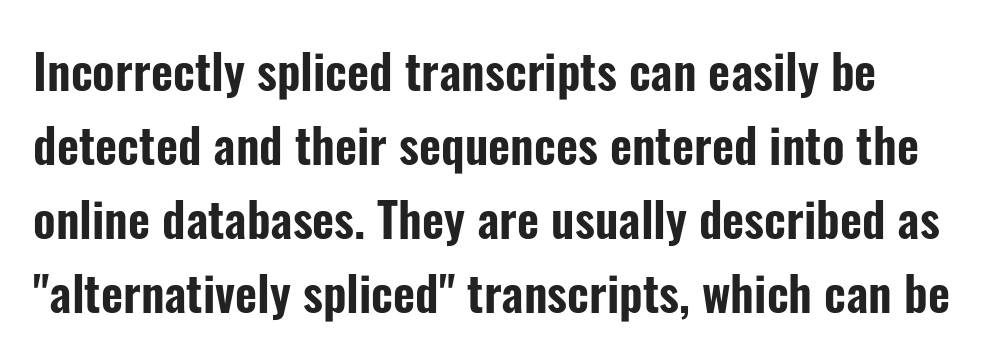
The image shows 48 px condensed sans-serif type, upright; set normal line spacing (1.54x), normal letter spacing, not underlined; low stroke contrast and a medium x-height.
